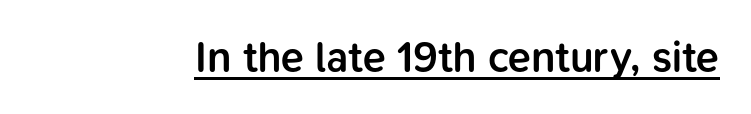
Q: Is the text bold? A: Semi-bold.
Q: Is the text italic (slanted)? A: No, it is upright.
Q: Is the typeface a serif or a sans-serif typeface? A: Sans-serif.
Q: Is the text underlined? A: Yes.
Q: Is the spacing between letters normal or unusually wide? A: Normal.
Q: Width (condensed, normal, or wide)? A: Normal.
Q: Stroke contrast? A: Low.
Q: x-height? A: Medium.
Q: Monospaced? A: No.
